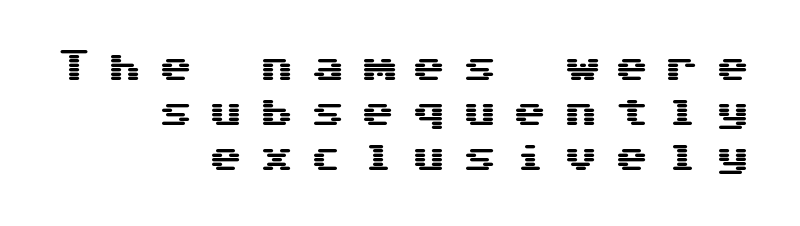
{"serif": "no", "italic": "no", "width": "wide", "stroke_contrast": "medium", "x_height": "medium", "underline": "no", "align": "right", "line_spacing": "normal", "line_spacing_ratio": 1.33, "letter_spacing": "wide", "letter_spacing_em": 0.49, "glyph_px": 34}
